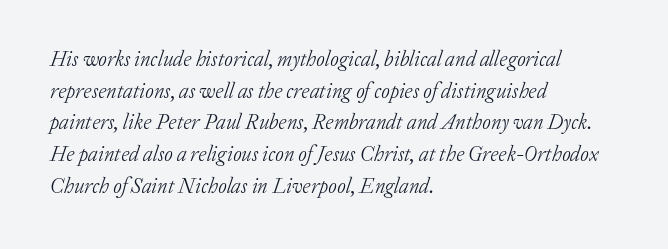
Q: Is the text bold? A: No.
Q: Is the text italic (slanted)? A: Yes, it leans right by about 20 degrees.
Q: Is the text underlined? A: No.
Q: How is the paragraph aligned? A: Left-aligned.
Q: Is the spacing between letters normal or unusually wide? A: Normal.
Q: Is the spacing between lines tight, normal or loose? A: Normal.
